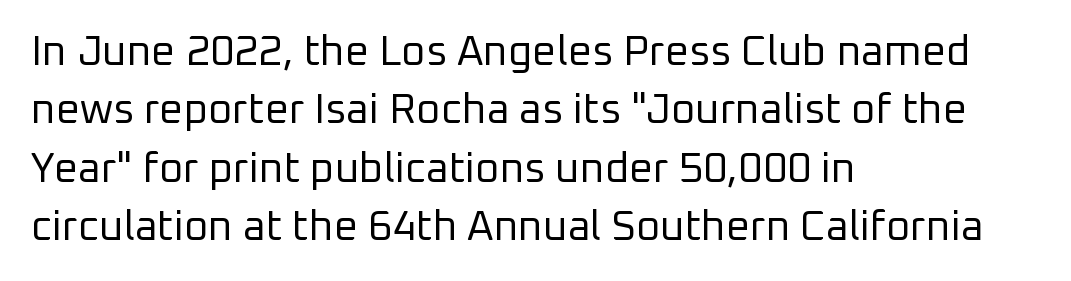
{"serif": "no", "italic": "no", "bold": "no", "weight": "regular", "width": "normal", "stroke_contrast": "low", "x_height": "medium", "monospaced": "no", "underline": "no", "align": "left", "line_spacing": "normal", "line_spacing_ratio": 1.39, "letter_spacing": "normal", "letter_spacing_em": 0.0, "glyph_px": 42}
